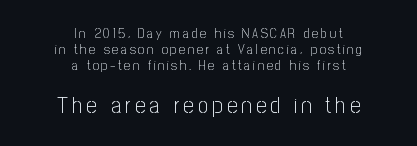
{"italic": "no", "bold": "no", "underline": "no", "align": "center", "line_spacing_ratio": 1.16, "larger_block": "second", "size_ratio": 1.64, "glyph_px": 23}
